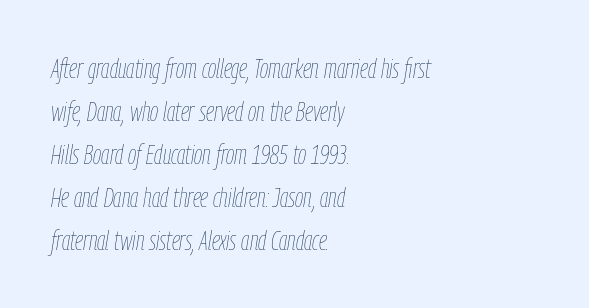
Q: Is the text bold? A: No.
Q: Is the text italic (slanted)? A: Yes, it leans right by about 9 degrees.
Q: Is the text underlined? A: No.
Q: How is the paragraph aligned? A: Left-aligned.
Q: Is the spacing between letters normal or unusually wide? A: Normal.
Q: Is the spacing between lines tight, normal or loose? A: Normal.
